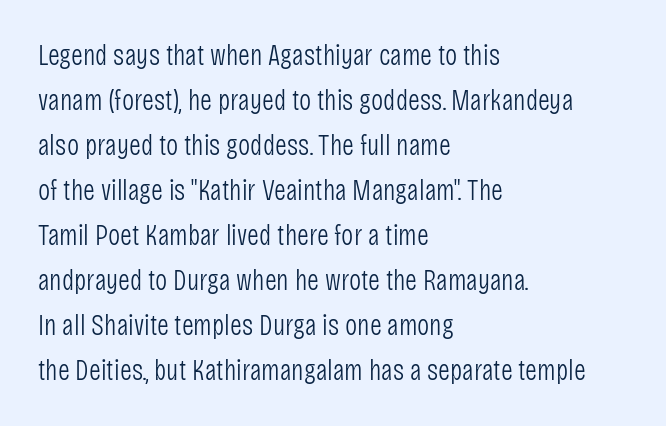
The image shows 29 px light, condensed sans-serif type, upright; set left-aligned, normal line spacing (1.55x), normal letter spacing, not underlined; low stroke contrast and a large x-height.
